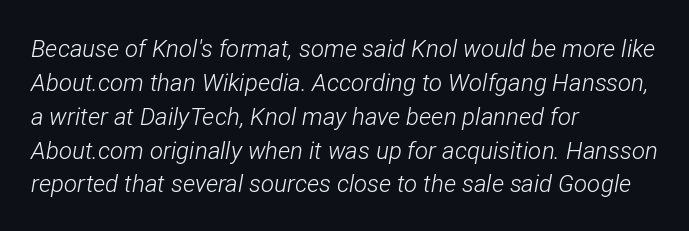
Q: Is the text bold? A: No.
Q: Is the text italic (slanted)? A: Yes, it leans right by about 12 degrees.
Q: Is the text underlined? A: No.
Q: How is the paragraph aligned? A: Left-aligned.
Q: Is the spacing between letters normal or unusually wide? A: Normal.
Q: Is the spacing between lines tight, normal or loose? A: Normal.
